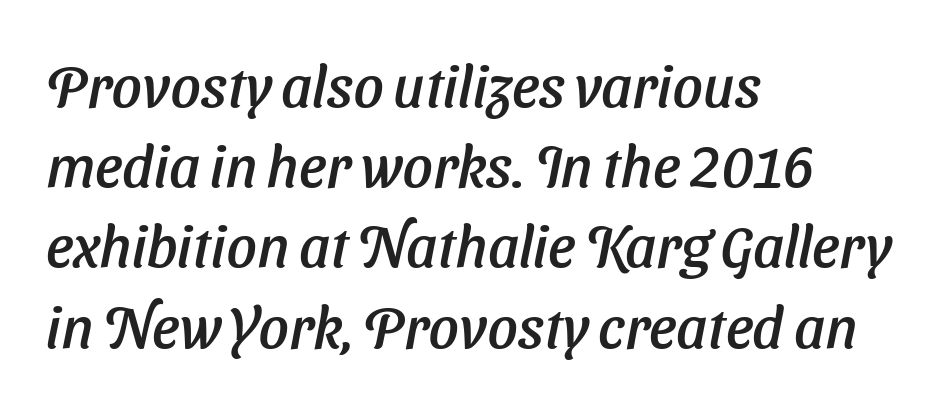
The image shows 59 px text type; set left-aligned, normal line spacing (1.36x), normal letter spacing, not underlined; low stroke contrast and a medium x-height.
